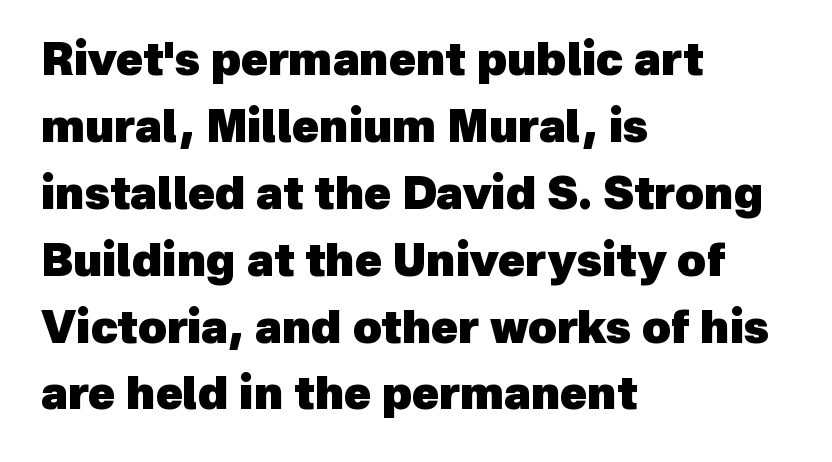
Q: Is the text bold? A: Yes.
Q: Is the typeface a serif or a sans-serif typeface? A: Sans-serif.
Q: Is the text underlined? A: No.
Q: How is the paragraph aligned? A: Left-aligned.
Q: Is the spacing between letters normal or unusually wide? A: Normal.
Q: Is the spacing between lines tight, normal or loose? A: Normal.
Q: Width (condensed, normal, or wide)? A: Normal.
Q: x-height? A: Medium.
Q: Monospaced? A: No.
